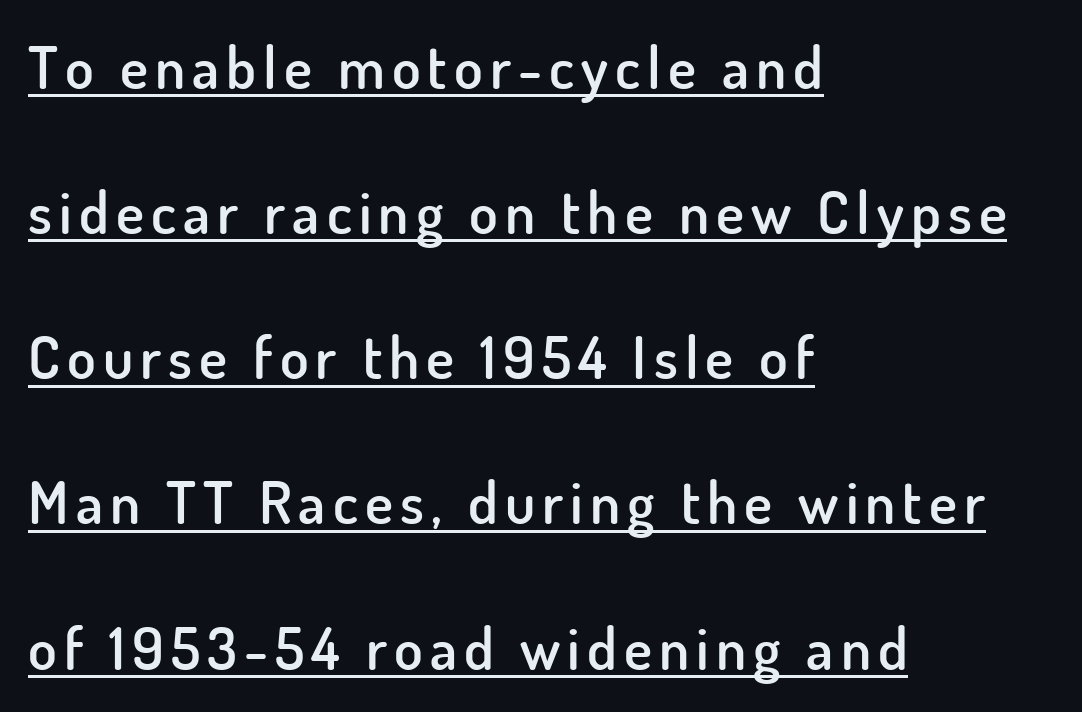
The image shows 59 px semibold sans-serif type, upright; set left-aligned, loose line spacing (2.46x), underlined; low stroke contrast and a small x-height.
